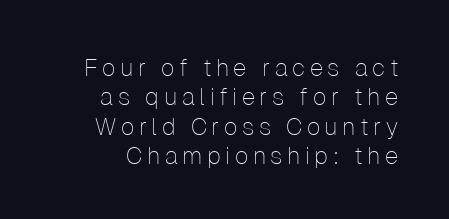
Q: Is the text bold? A: No.
Q: Is the text italic (slanted)? A: No, it is upright.
Q: Is the text underlined? A: No.
